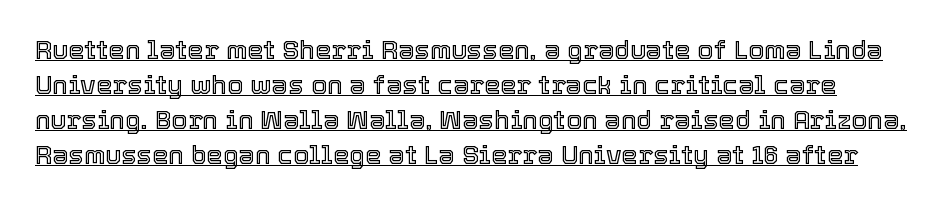
Q: Is the text italic (slanted)? A: No, it is upright.
Q: Is the text underlined? A: Yes.
Q: Is the spacing between letters normal or unusually wide? A: Normal.
Q: Is the spacing between lines tight, normal or loose? A: Normal.
